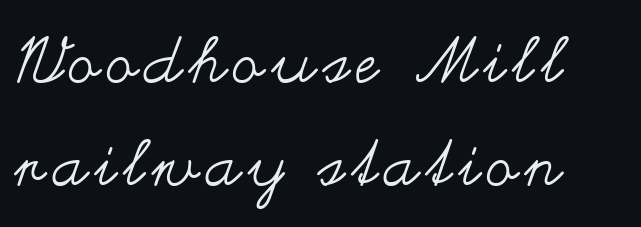
The image shows 63 px regular-weight, wide type; set normal line spacing (1.63x), not underlined; medium stroke contrast and a small x-height.
